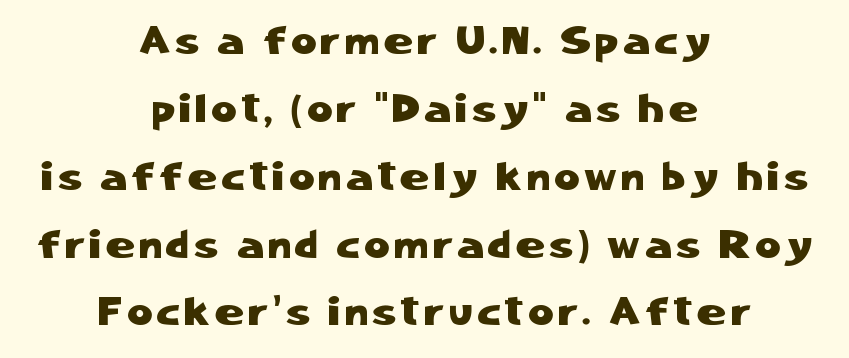
Q: Is the text italic (slanted)? A: No, it is upright.
Q: Is the typeface a serif or a sans-serif typeface? A: Sans-serif.
Q: Is the text underlined? A: No.
Q: How is the paragraph aligned? A: Centered.
Q: Width (condensed, normal, or wide)? A: Normal.
Q: Stroke contrast? A: Low.
Q: x-height? A: Medium.
Q: Monospaced? A: No.
